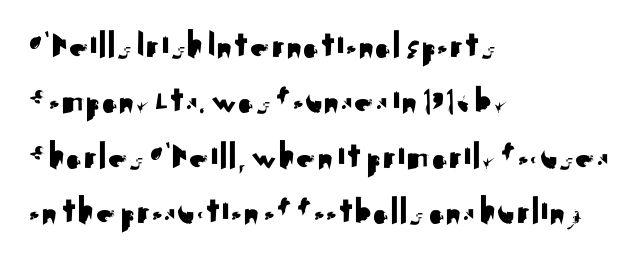
Q: Is the text italic (slanted)? A: No, it is upright.
Q: Is the typeface a serif or a sans-serif typeface? A: Sans-serif.
Q: Is the text underlined? A: No.
Q: How is the paragraph aligned? A: Left-aligned.
Q: Is the spacing between letters normal or unusually wide? A: Normal.
Q: Is the spacing between lines tight, normal or loose? A: Normal.
Q: Width (condensed, normal, or wide)? A: Normal.
Q: Stroke contrast? A: Medium.
Q: x-height? A: Small.
Q: Monospaced? A: No.
